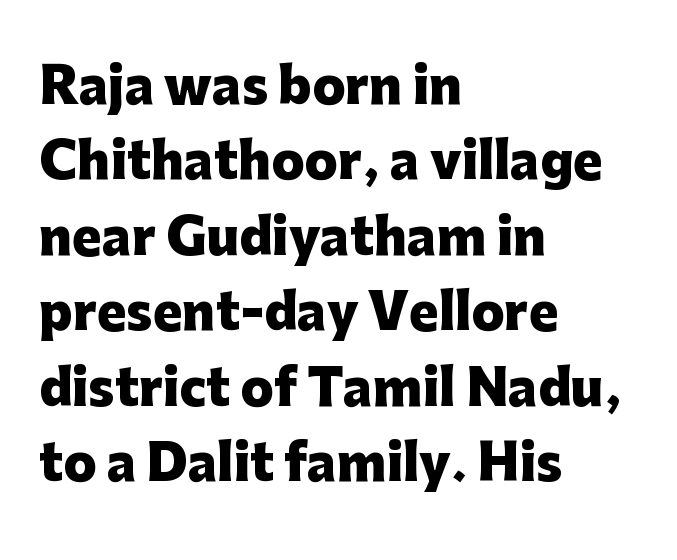
Q: Is the text bold? A: Yes.
Q: Is the text italic (slanted)? A: No, it is upright.
Q: Is the typeface a serif or a sans-serif typeface? A: Sans-serif.
Q: Is the text underlined? A: No.
Q: How is the paragraph aligned? A: Left-aligned.
Q: Is the spacing between letters normal or unusually wide? A: Normal.
Q: Is the spacing between lines tight, normal or loose? A: Normal.
Q: Width (condensed, normal, or wide)? A: Normal.
Q: Stroke contrast? A: Low.
Q: x-height? A: Medium.
Q: Monospaced? A: No.
